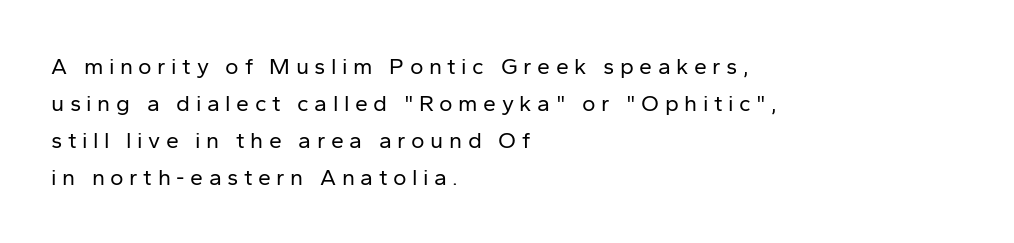
The image shows 23 px text type, upright; set left-aligned, normal line spacing (1.61x), unusually wide letter spacing (+0.24 em), not underlined.
